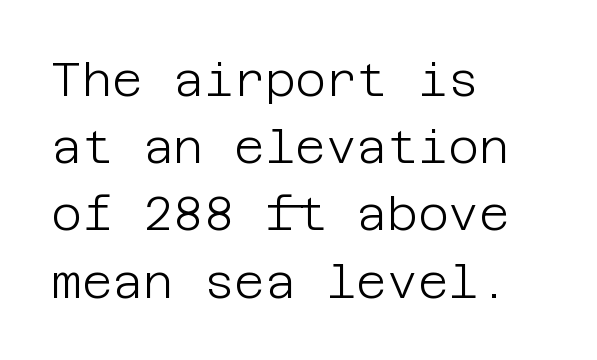
The image shows 47 px light sans-serif type, upright; set left-aligned, normal line spacing (1.43x), normal letter spacing, not underlined; low stroke contrast and a large x-height.
